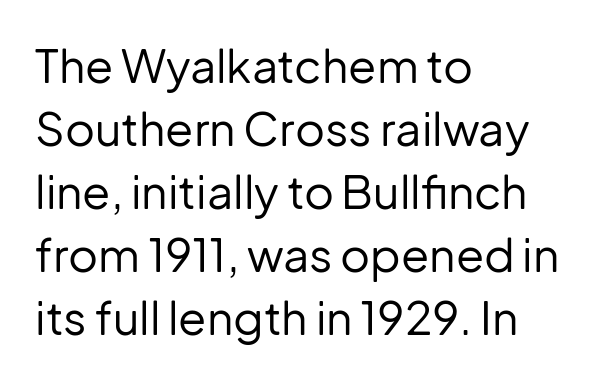
{"serif": "no", "italic": "no", "bold": "no", "weight": "regular", "width": "normal", "stroke_contrast": "low", "x_height": "medium", "monospaced": "no", "underline": "no", "align": "left", "line_spacing": "normal", "line_spacing_ratio": 1.37, "letter_spacing": "normal", "letter_spacing_em": 0.0, "glyph_px": 46}
